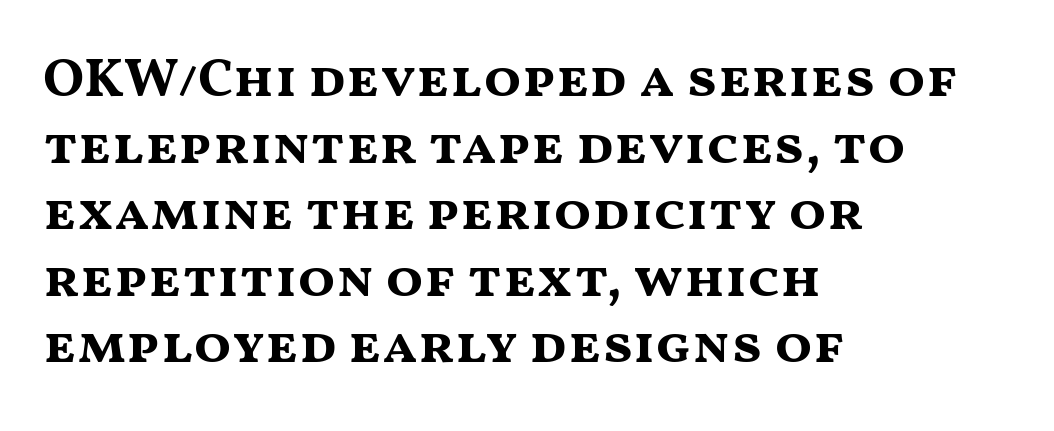
Q: Is the text bold? A: Yes.
Q: Is the text italic (slanted)? A: No, it is upright.
Q: Is the typeface a serif or a sans-serif typeface? A: Sans-serif.
Q: Is the text underlined? A: No.
Q: How is the paragraph aligned? A: Left-aligned.
Q: Is the spacing between letters normal or unusually wide? A: Normal.
Q: Width (condensed, normal, or wide)? A: Wide.
Q: Stroke contrast? A: Medium.
Q: x-height? A: Medium.
Q: Monospaced? A: No.
